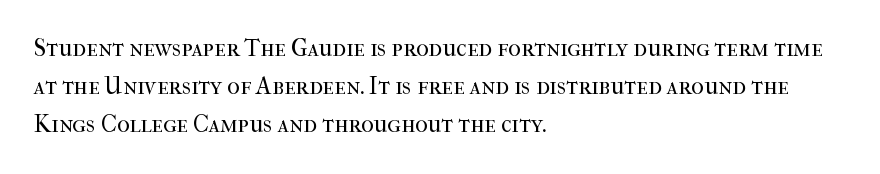
The image shows 24 px text type, upright; set left-aligned, normal line spacing (1.59x), normal letter spacing, not underlined.
